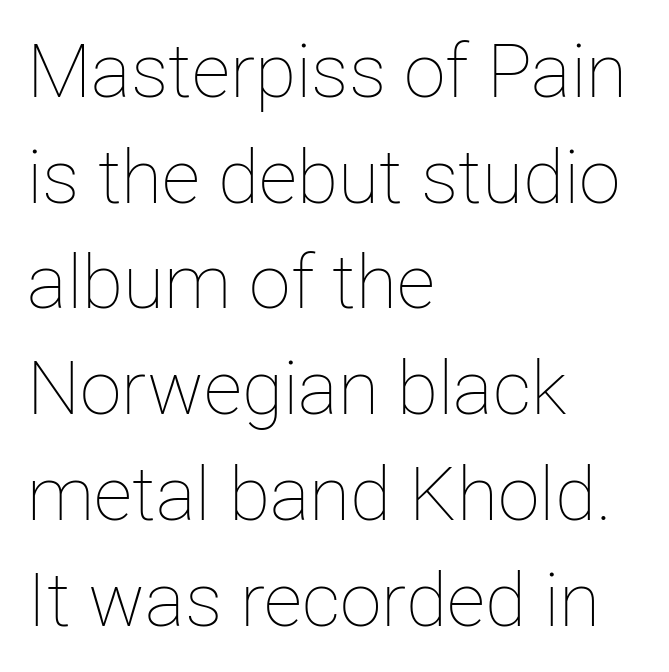
Rows of type keep a routine distance in the vertical direction. Characters remain perfectly vertical along every line. This rendering uses left alignment, leaving the right contour irregular. The space directly below the letters is spotless. Glyph-to-glyph distance matches everyday printed text.
